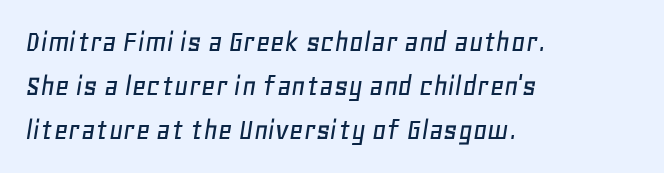
The image shows 31 px text type, italic (leaning right); set left-aligned, normal line spacing (1.42x), normal letter spacing, not underlined; low stroke contrast and a large x-height.
